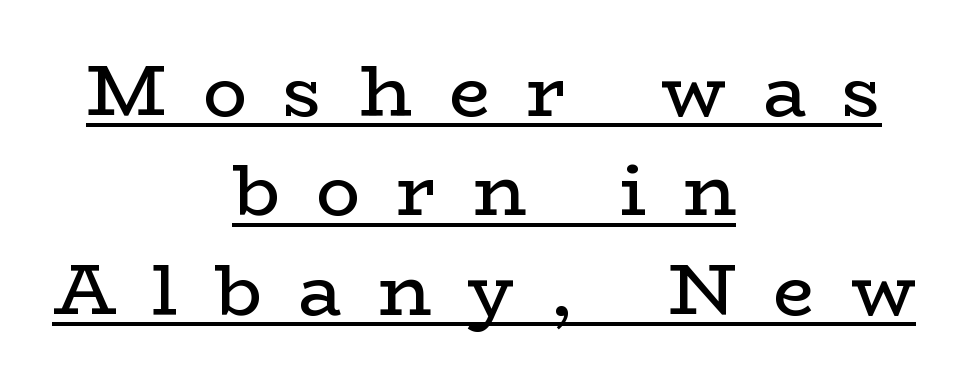
Think of a printed novel: that variable character pitch is what you see here. Upright lettering throughout. Type style note: has serifs. Substantial extra tracking has been applied to these lines. A baseline rule has been typeset under these characters. The leading is moderate, giving the passage an even texture.
